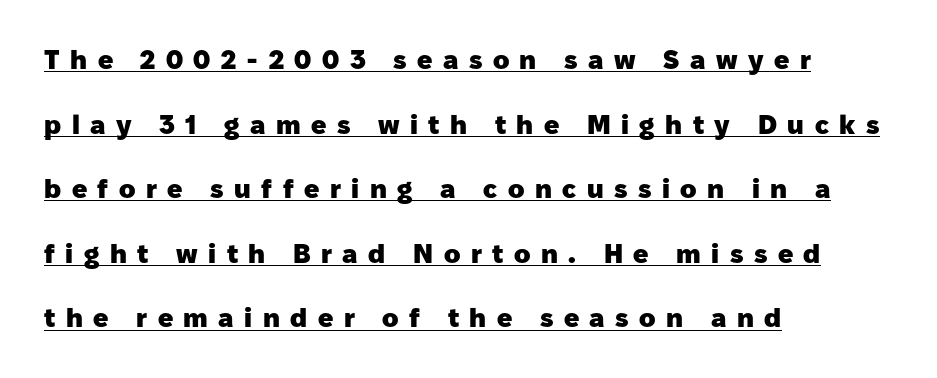
{"italic": "no", "bold": "yes", "underline": "yes", "align": "left", "line_spacing": "loose", "line_spacing_ratio": 2.39, "letter_spacing": "wide", "letter_spacing_em": 0.39, "glyph_px": 27}
